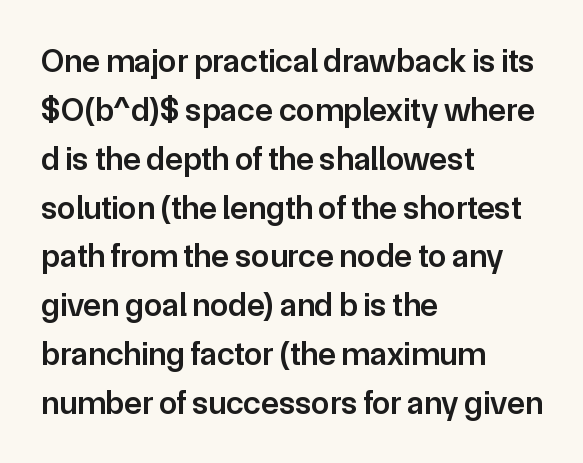
The image shows 33 px semibold sans-serif type, upright; set left-aligned, normal line spacing (1.48x), normal letter spacing, not underlined; low stroke contrast and a medium x-height.
